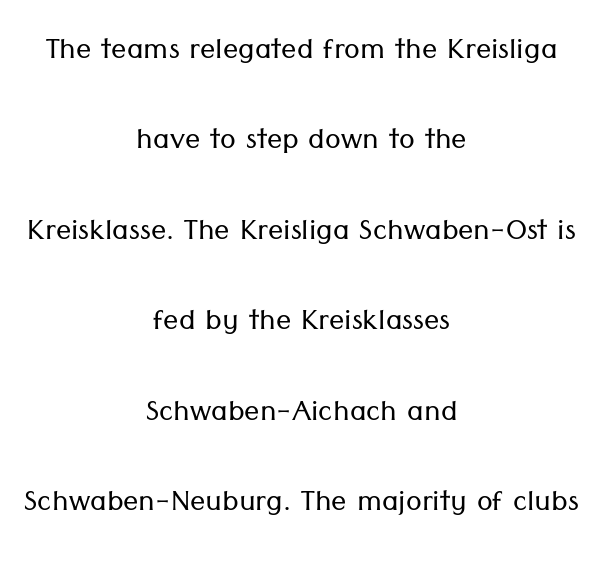
The image shows 38 px light sans-serif type, upright; set centered, loose line spacing (2.38x), normal letter spacing, not underlined; low stroke contrast and a medium x-height.
